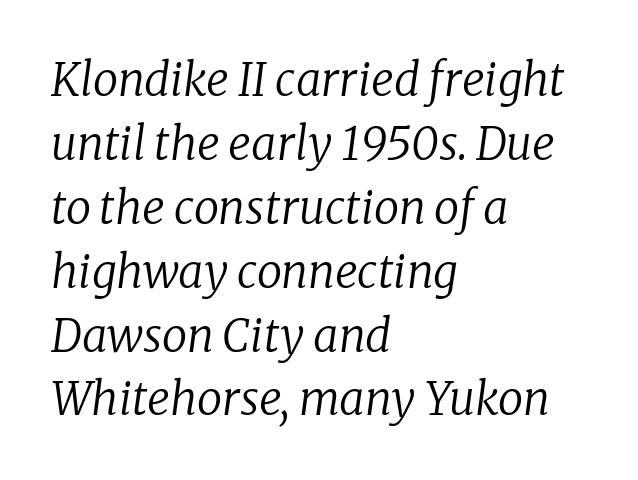
{"serif": "yes", "italic": "yes", "lean": "right", "slant_degrees": 8, "bold": "no", "weight": "regular", "width": "normal", "stroke_contrast": "low", "x_height": "medium", "monospaced": "no", "underline": "no", "align": "left", "line_spacing": "normal", "line_spacing_ratio": 1.42, "letter_spacing": "normal", "letter_spacing_em": 0.0, "glyph_px": 45}
